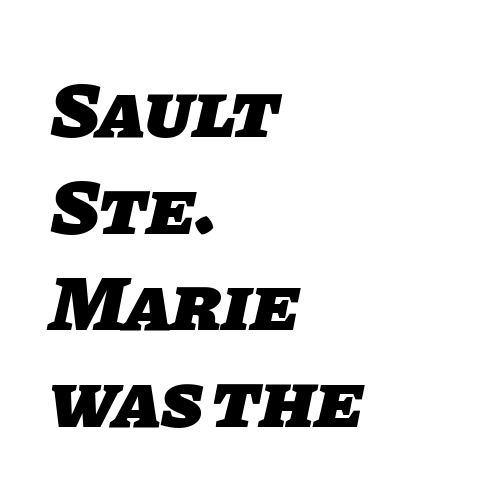
{"bold": "yes", "weight": "heavy", "width": "normal", "stroke_contrast": "low", "x_height": "large", "monospaced": "no", "underline": "no", "align": "left", "line_spacing_ratio": 1.24, "letter_spacing": "normal", "letter_spacing_em": 0.0, "glyph_px": 78}
